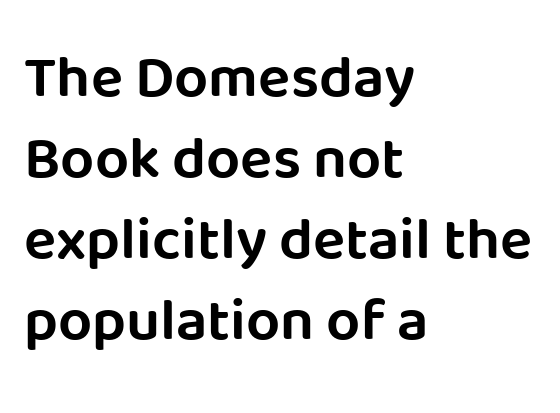
The lettering holds an erect, upright posture throughout. Default kerning and tracking; the words read as compact shapes. Type without underlining. Leftover space on each line is placed entirely after the last word. Regarding serifs, this sample does without them. The line-height multiplier appears to be the usual default.
